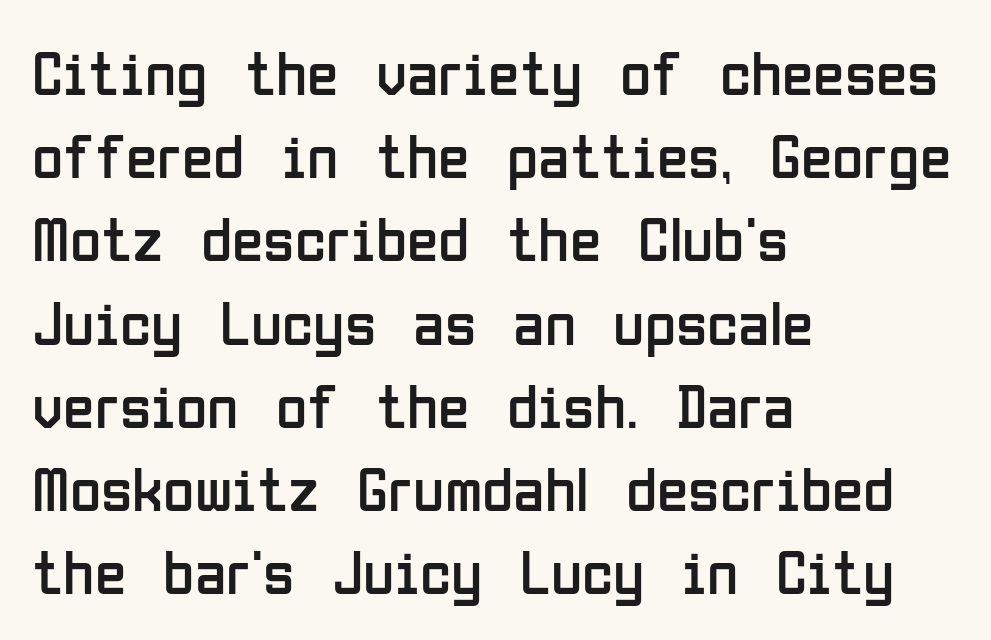
Q: Is the text bold? A: No.
Q: Is the text italic (slanted)? A: No, it is upright.
Q: Is the typeface a serif or a sans-serif typeface? A: Sans-serif.
Q: Is the text underlined? A: No.
Q: How is the paragraph aligned? A: Left-aligned.
Q: Is the spacing between letters normal or unusually wide? A: Normal.
Q: Is the spacing between lines tight, normal or loose? A: Normal.
Q: Width (condensed, normal, or wide)? A: Condensed.
Q: Stroke contrast? A: Low.
Q: x-height? A: Medium.
Q: Monospaced? A: No.
